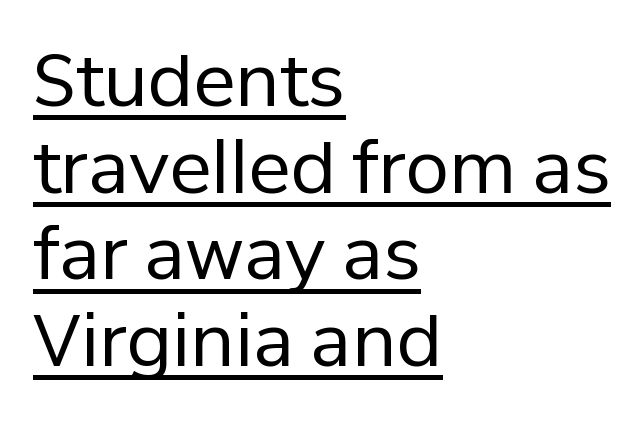
The typeface has the unassuming heft of standard copy or less. Like a heading marked for emphasis, these lines bear an underscore. Letterform terminals end flat and unadorned throughout the passage. Characters follow at the spacing the type designer built in. Horizontal alignment here is leftward, the default for most running prose. Ascenders rise straight up at ninety degrees.
